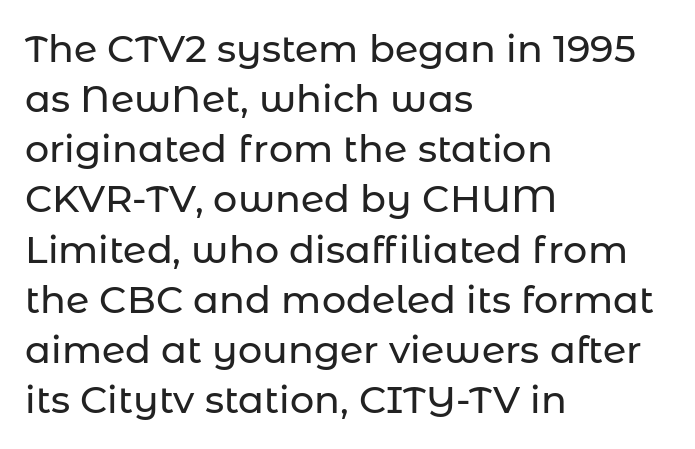
{"serif": "no", "italic": "no", "width": "normal", "stroke_contrast": "low", "x_height": "medium", "monospaced": "no", "underline": "no", "align": "left", "line_spacing": "normal", "line_spacing_ratio": 1.32, "letter_spacing": "normal", "letter_spacing_em": 0.0, "glyph_px": 38}
